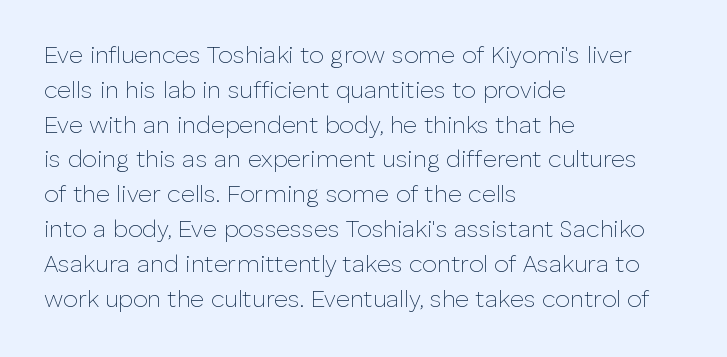
Summary of weight: not heavy and not bold. The passage shown stacks its lines at a standard gap. Upright lettering throughout. Tracking value appears to be zero — textbook default spacing.
